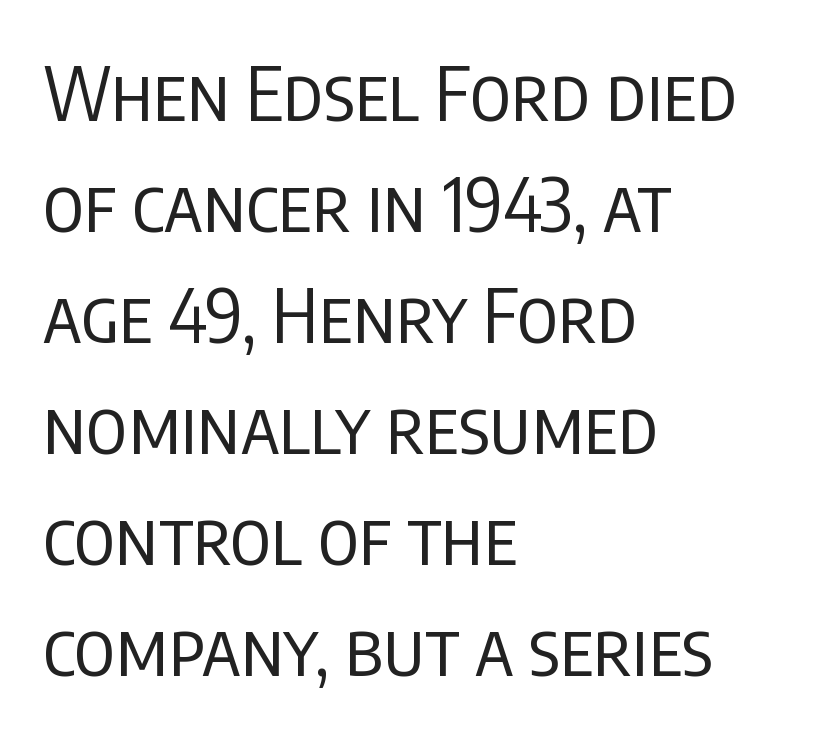
The image shows 75 px regular-weight, condensed sans-serif type, upright; set left-aligned, normal line spacing (1.48x), normal letter spacing, not underlined; low stroke contrast and a large x-height.
